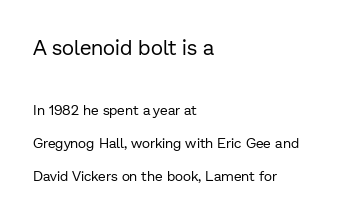
Q: Is the text bold? A: No.
Q: Is the text italic (slanted)? A: No, it is upright.
Q: Is the text underlined? A: No.
Q: How is the paragraph aligned? A: Left-aligned.
Q: Is the spacing between letters normal or unusually wide? A: Normal.
Q: Is the spacing between lines tight, normal or loose? A: Loose.
Q: Which block of text is set in a larger size, the first (top) or the second (bottom)? A: The first (top) one.
